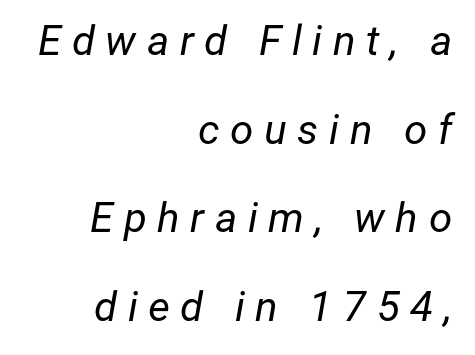
Leading: increased. Leftover space on each line is placed entirely before the opening word. Note the varied advance widths — an 'i' is clearly narrower than an 'm'. Tracking here is generous; glyphs stand well apart from one another. The specimen omits any rule beneath the text block's lines.
